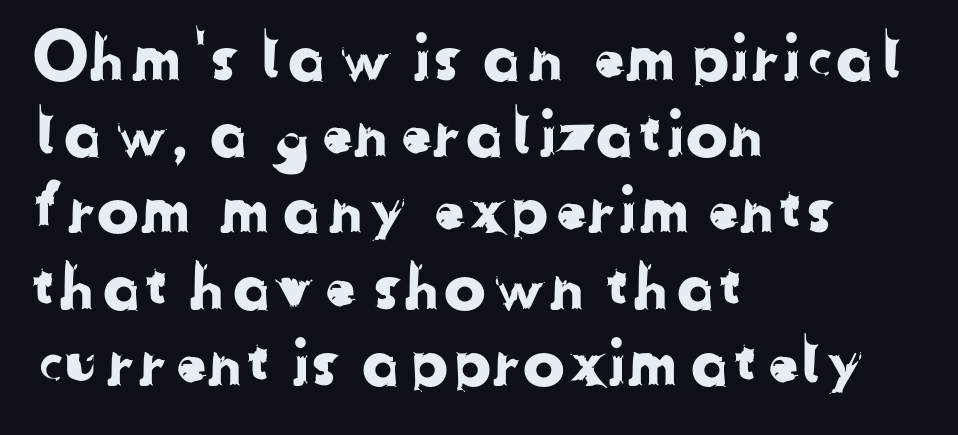
Q: Is the typeface a serif or a sans-serif typeface? A: Sans-serif.
Q: Is the text underlined? A: No.
Q: How is the paragraph aligned? A: Left-aligned.
Q: Is the spacing between letters normal or unusually wide? A: Normal.
Q: Width (condensed, normal, or wide)? A: Normal.
Q: Stroke contrast? A: Low.
Q: x-height? A: Medium.
Q: Monospaced? A: No.
